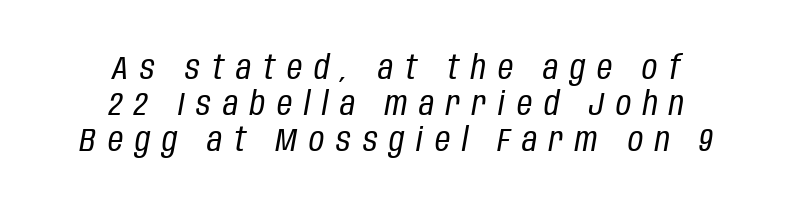
Q: Is the text bold? A: No.
Q: Is the text italic (slanted)? A: Yes, it leans right by about 10 degrees.
Q: Is the text underlined? A: No.
Q: How is the paragraph aligned? A: Centered.
Q: Is the spacing between letters normal or unusually wide? A: Unusually wide.
Q: Is the spacing between lines tight, normal or loose? A: Tight.
Q: Width (condensed, normal, or wide)? A: Condensed.
Q: Stroke contrast? A: Low.
Q: x-height? A: Large.
Q: Monospaced? A: No.
